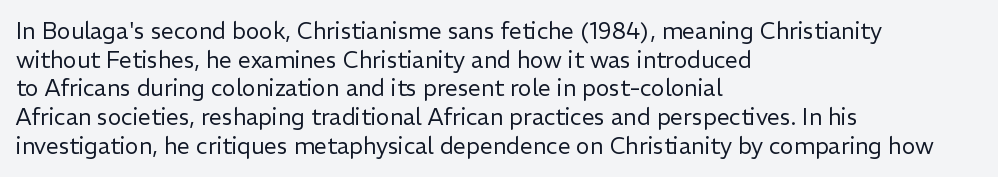
The lines sit at an ordinary, default distance from one another. The text block is weighted toward the left margin, trailing off unevenly rightward. Tracking value appears to be zero — textbook default spacing. Has an underline been added? It has not. Stroke mass is kept to a normal reading level or below.
